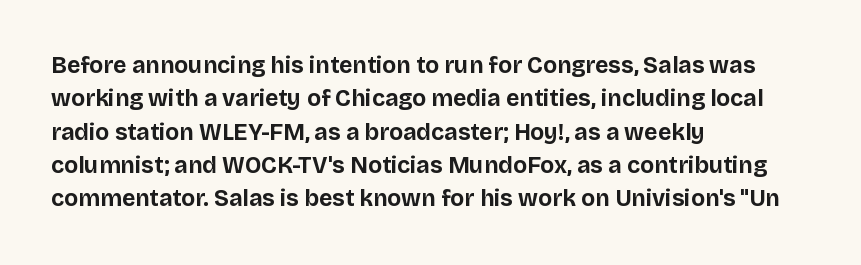
{"italic": "no", "bold": "yes", "underline": "no", "align": "left", "line_spacing": "normal", "line_spacing_ratio": 1.45, "letter_spacing": "normal", "letter_spacing_em": 0.0, "glyph_px": 23}
